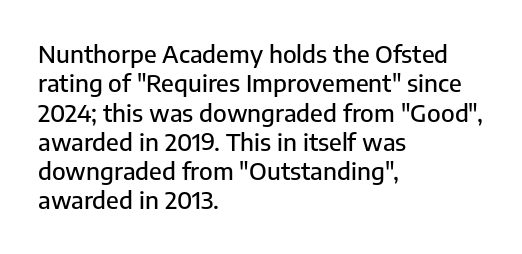
The image shows 24 px text type, upright; set left-aligned, line spacing 1.22x, normal letter spacing, not underlined.
